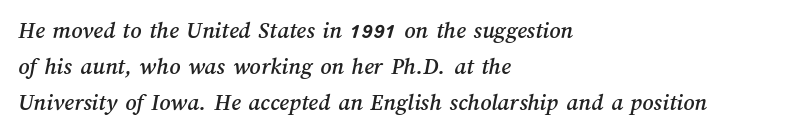
The space between consecutive lines is moderate. The typesetter chose a ragged-right arrangement here. Words appear dense and cohesive because spacing is normal. Letters rest on an invisible, unmarked baseline.
